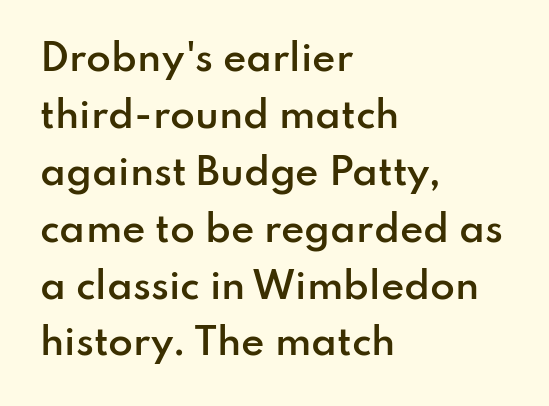
{"serif": "no", "italic": "no", "bold": "semi", "weight": "semibold", "width": "normal", "stroke_contrast": "low", "x_height": "small", "monospaced": "no", "underline": "no", "align": "left", "line_spacing": "normal", "line_spacing_ratio": 1.58, "letter_spacing": "normal", "letter_spacing_em": 0.0, "glyph_px": 36}
